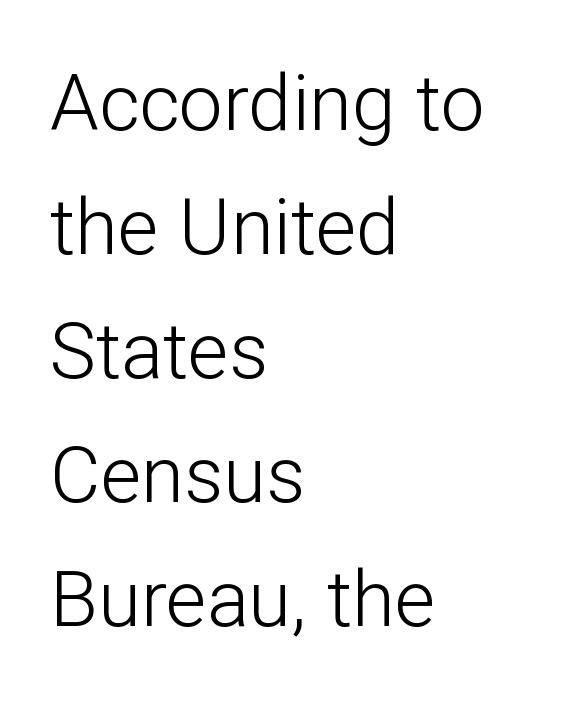
The axis of the letterforms is exactly vertical. The lines sit at an ordinary, default distance from one another. Horizontally, the lines are justified to the leading edge only. No extra tracking has been applied to these lines.
